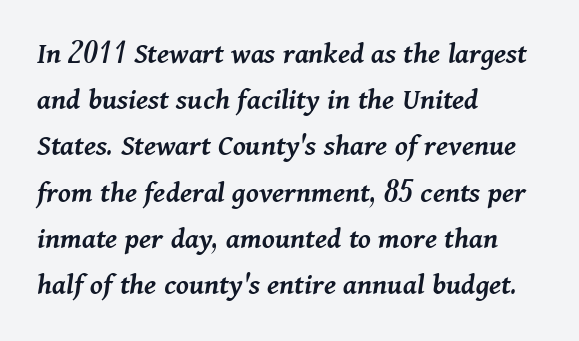
Q: Is the text bold? A: Semi-bold.
Q: Is the text italic (slanted)? A: Yes, it leans right by about 11 degrees.
Q: Is the text underlined? A: No.
Q: How is the paragraph aligned? A: Left-aligned.
Q: Is the spacing between letters normal or unusually wide? A: Normal.
Q: Is the spacing between lines tight, normal or loose? A: Normal.
Q: Width (condensed, normal, or wide)? A: Normal.
Q: Stroke contrast? A: Medium.
Q: x-height? A: Medium.
Q: Monospaced? A: No.
